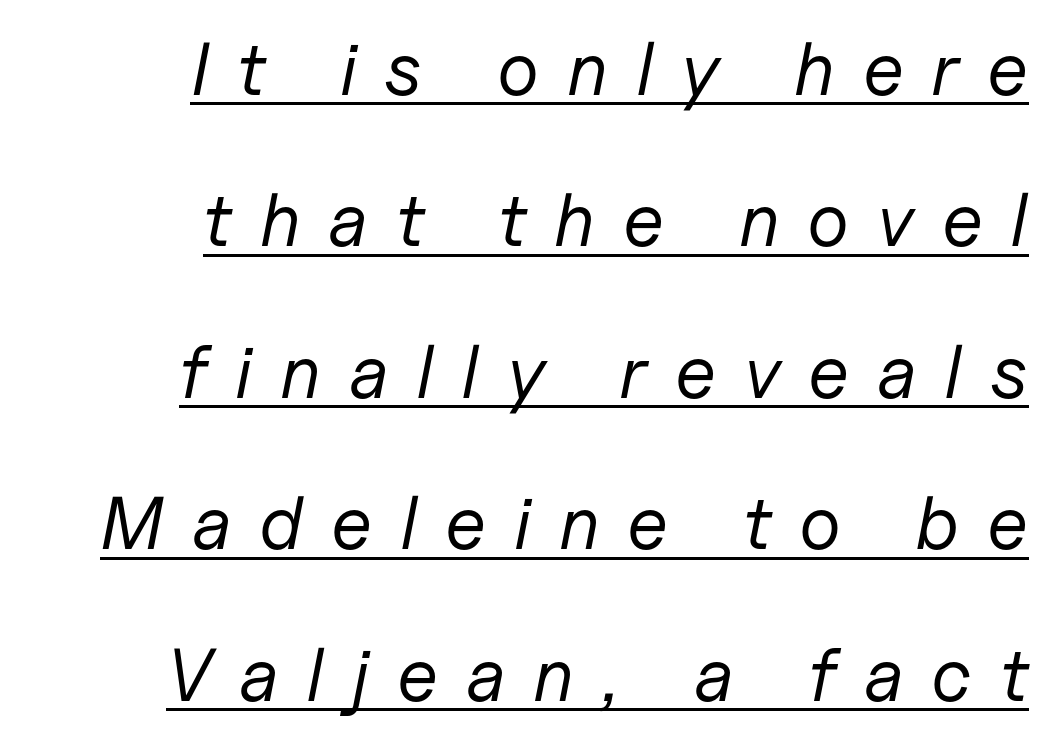
Do the characters align in a grid? No, the font is proportional. The typography opts for an oblique posture over an upright one. Regarding leading, the lines here are spaced well apart. Short and long lines alike share a common ending point at right. The letters are spread apart with noticeably loose tracking.
